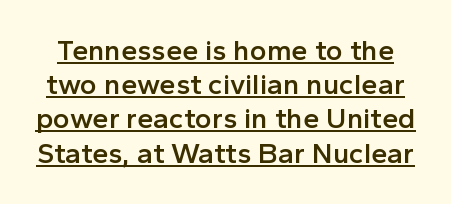
Q: Is the text bold? A: Semi-bold.
Q: Is the text italic (slanted)? A: No, it is upright.
Q: Is the typeface a serif or a sans-serif typeface? A: Sans-serif.
Q: Is the text underlined? A: Yes.
Q: Is the spacing between letters normal or unusually wide? A: Normal.
Q: Width (condensed, normal, or wide)? A: Normal.
Q: x-height? A: Medium.
Q: Monospaced? A: No.
